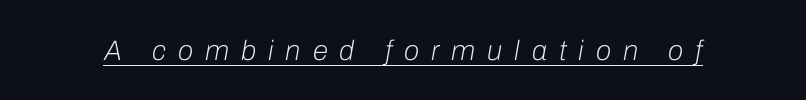
Q: Is the text bold? A: No.
Q: Is the text italic (slanted)? A: Yes, it leans right by about 10 degrees.
Q: Is the text underlined? A: Yes.
Q: Is the spacing between letters normal or unusually wide? A: Unusually wide.
Q: Width (condensed, normal, or wide)? A: Normal.
Q: Stroke contrast? A: Low.
Q: x-height? A: Medium.
Q: Monospaced? A: No.
